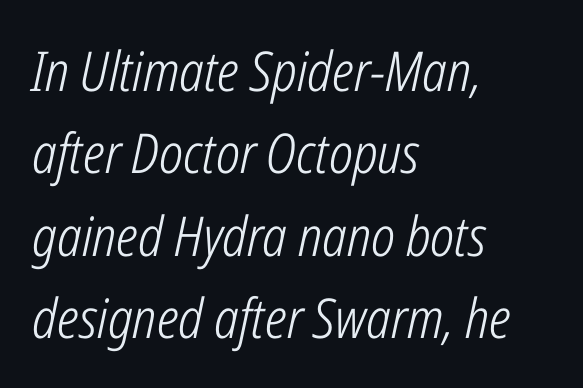
Evenly set lines give the paragraph a standard silhouette. Italic: yes, the glyphs are oblique. Teacher's note: observe the even left margin — that is flush-left alignment. Here the designer chose a conventional face with non-uniform glyph widths.
